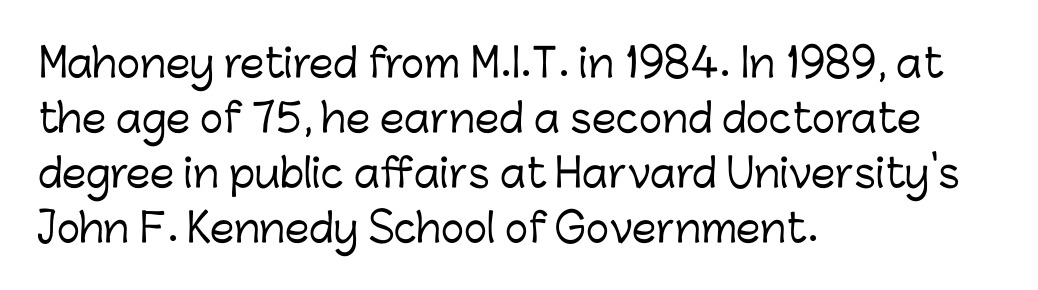
Q: Is the text italic (slanted)? A: No, it is upright.
Q: Is the typeface a serif or a sans-serif typeface? A: Sans-serif.
Q: Is the text underlined? A: No.
Q: How is the paragraph aligned? A: Left-aligned.
Q: Is the spacing between letters normal or unusually wide? A: Normal.
Q: Is the spacing between lines tight, normal or loose? A: Normal.
Q: Width (condensed, normal, or wide)? A: Normal.
Q: Stroke contrast? A: Low.
Q: x-height? A: Medium.
Q: Monospaced? A: No.
